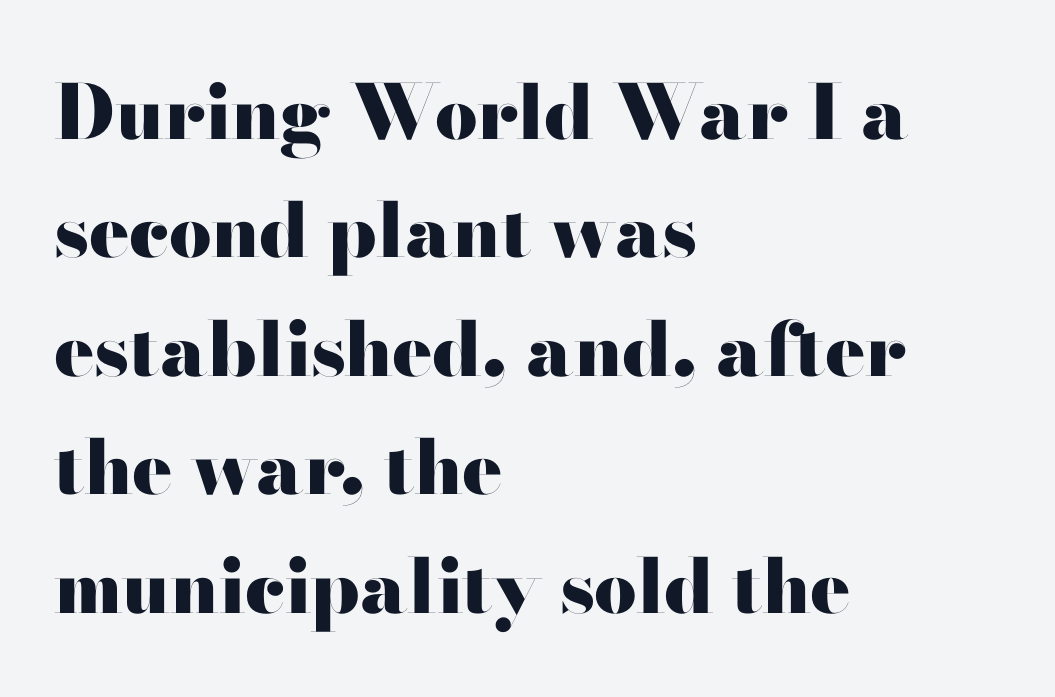
Q: Is the text bold? A: Yes.
Q: Is the text italic (slanted)? A: No, it is upright.
Q: Is the typeface a serif or a sans-serif typeface? A: Sans-serif.
Q: Is the text underlined? A: No.
Q: How is the paragraph aligned? A: Left-aligned.
Q: Is the spacing between letters normal or unusually wide? A: Normal.
Q: Is the spacing between lines tight, normal or loose? A: Normal.
Q: Width (condensed, normal, or wide)? A: Wide.
Q: Stroke contrast? A: High.
Q: x-height? A: Small.
Q: Monospaced? A: No.
